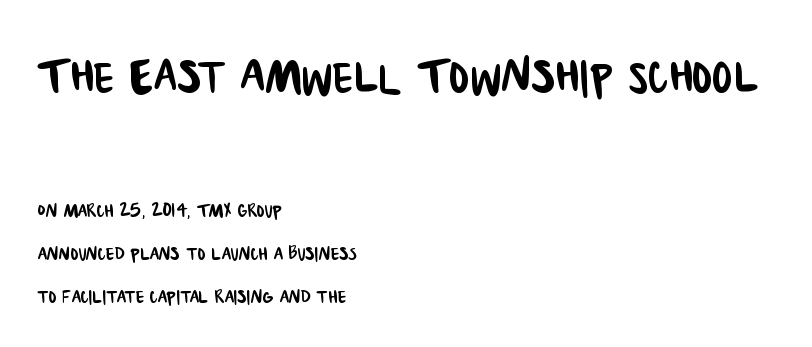
{"serif": "no", "width": "condensed", "stroke_contrast": "low", "x_height": "large", "monospaced": "no", "underline": "no", "align": "left", "line_spacing_ratio": 1.79, "letter_spacing": "normal", "letter_spacing_em": 0.0, "larger_block": "first", "size_ratio": 2.54, "glyph_px": 61}
